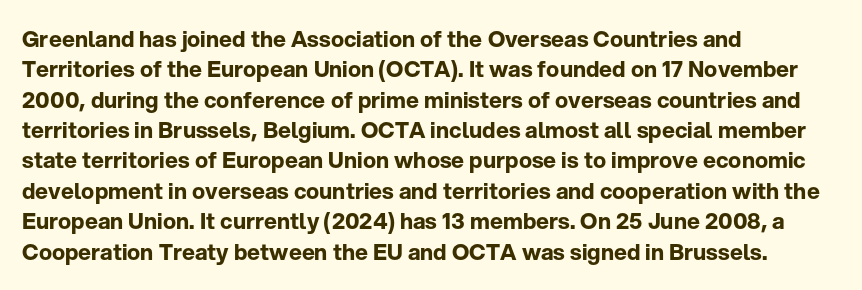
{"italic": "no", "bold": "yes", "underline": "no", "align": "left", "line_spacing": "normal", "line_spacing_ratio": 1.38, "letter_spacing": "normal", "letter_spacing_em": 0.0, "glyph_px": 22}
